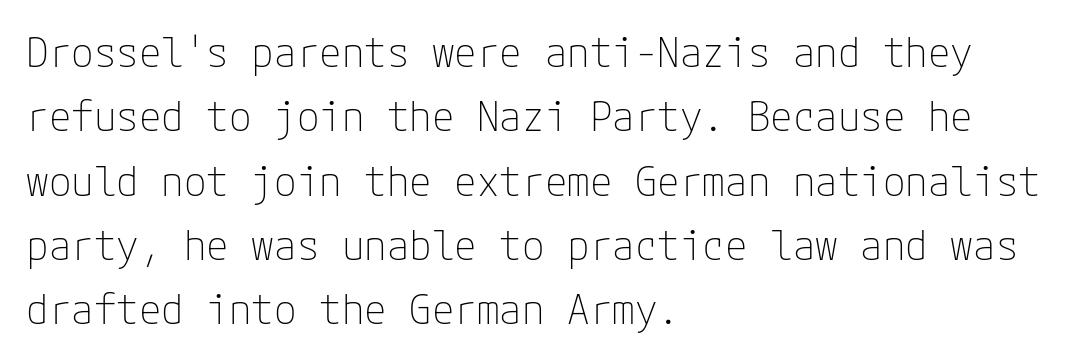
The image shows 41 px thin sans-serif type, upright; set left-aligned, normal line spacing (1.57x), normal letter spacing, not underlined; low stroke contrast and a medium x-height.
